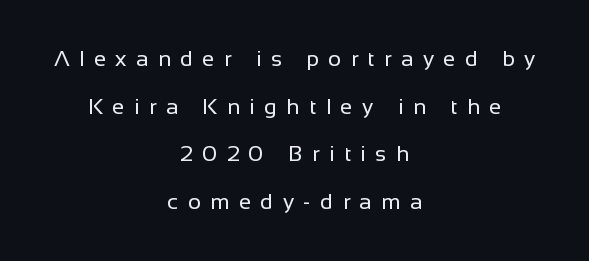
{"italic": "no", "bold": "no", "underline": "no", "align": "center", "line_spacing": "loose", "line_spacing_ratio": 2.17, "letter_spacing": "wide", "letter_spacing_em": 0.43, "glyph_px": 22}
